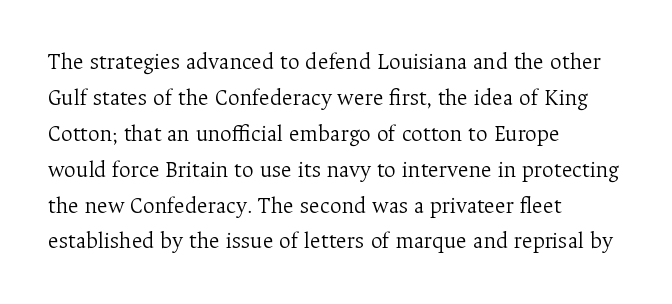
The image shows 23 px text type, upright; set left-aligned, normal line spacing (1.56x), normal letter spacing, not underlined.
